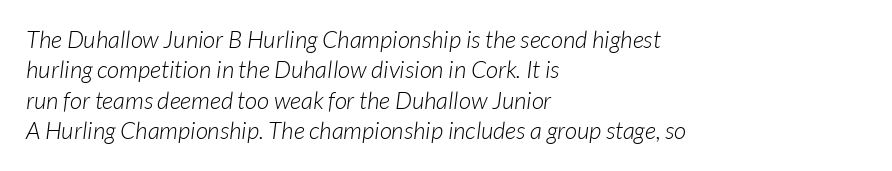
The image shows 24 px text type; set left-aligned, normal line spacing (1.27x), normal letter spacing, not underlined.
